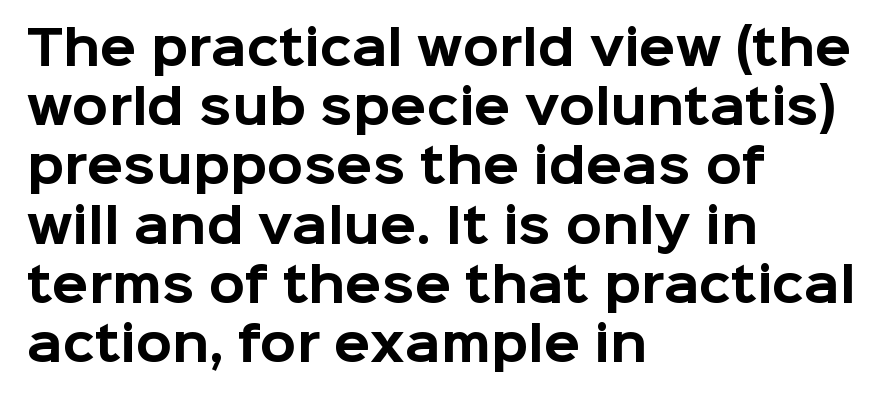
The image shows 47 px bold sans-serif type, upright; set left-aligned, normal line spacing (1.26x), normal letter spacing, not underlined; low stroke contrast and a medium x-height.
